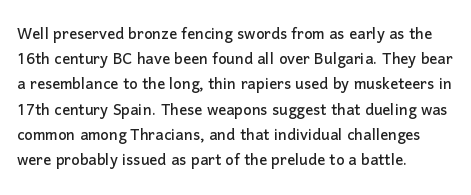
These lines keep a tight, regular rhythm from letter to letter. Successive baselines arrive at the customary interval. Unmarked baselines from the first word to the last. Casual observation: everything's shoved over to the left. This sample uses an upright cut, with every glyph sitting square on the baseline.
